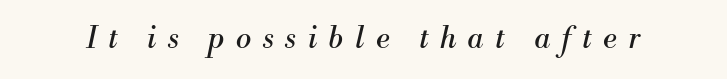
{"serif": "yes", "italic": "yes", "lean": "right", "slant_degrees": 13, "bold": "no", "weight": "regular", "width": "normal", "stroke_contrast": "medium", "x_height": "small", "monospaced": "no", "underline": "no", "letter_spacing": "wide", "letter_spacing_em": 0.4, "glyph_px": 29}
